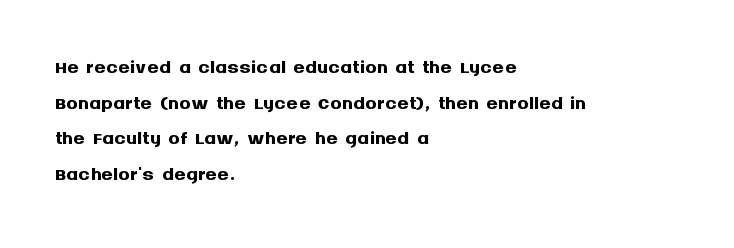
The typesetter chose a ragged-right arrangement here. Beneath every word, the page is bare. Think of a printed novel: that variable character pitch is what you see here. The letters are bold, with thick, heavy strokes. Standard letterfit; no display-style spreading of the glyphs. A roman cut, with each character standing at attention.
